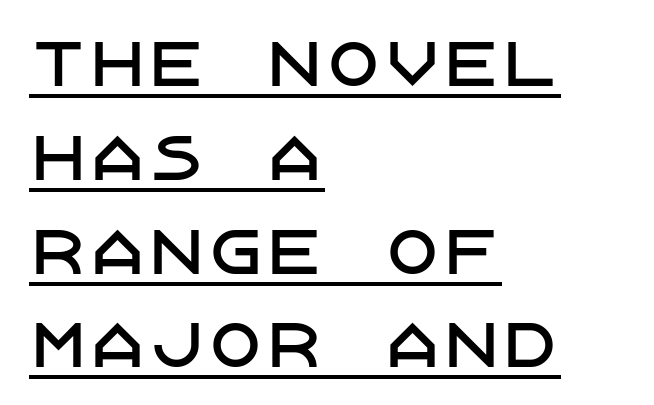
Q: Is the text italic (slanted)? A: No, it is upright.
Q: Is the typeface a serif or a sans-serif typeface? A: Sans-serif.
Q: Is the text underlined? A: Yes.
Q: How is the paragraph aligned? A: Left-aligned.
Q: Is the spacing between letters normal or unusually wide? A: Normal.
Q: Is the spacing between lines tight, normal or loose? A: Normal.
Q: Width (condensed, normal, or wide)? A: Normal.
Q: Stroke contrast? A: Low.
Q: x-height? A: Large.
